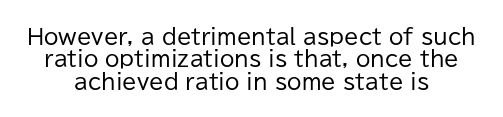
{"italic": "no", "bold": "no", "underline": "no", "align": "center", "line_spacing": "tight", "line_spacing_ratio": 1.06, "letter_spacing": "normal", "letter_spacing_em": 0.0, "glyph_px": 21}
